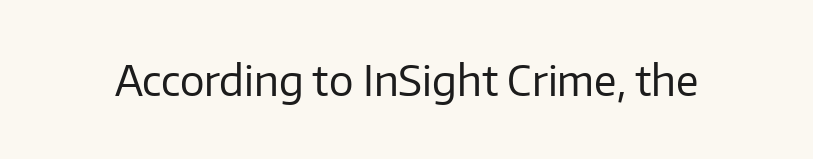
The strip under each line holds only bare page. Summary of weight: not heavy and not bold. Do the letters lean? They stand straight. A typesetter would call this zero additional tracking. Note: no serifs on the glyphs.
